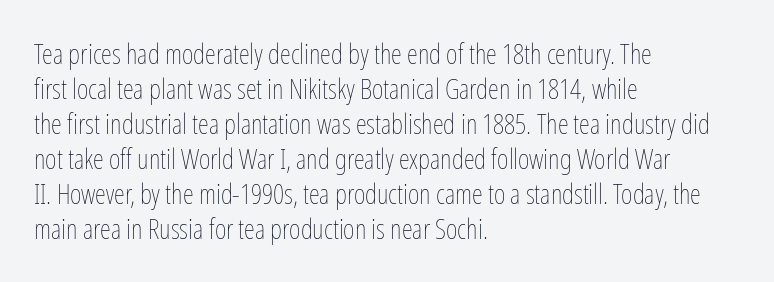
The image shows 28 px thin, condensed type, upright; set left-aligned, normal line spacing (1.25x), normal letter spacing, not underlined; low stroke contrast and a medium x-height.
